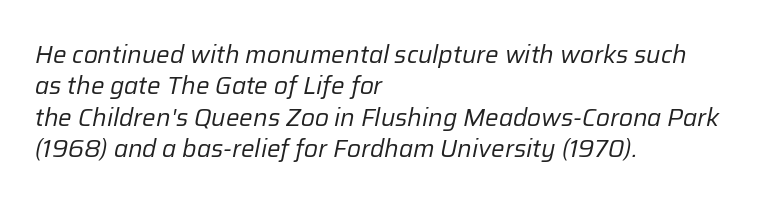
Q: Is the text bold? A: No.
Q: Is the text italic (slanted)? A: Yes, it leans right by about 12 degrees.
Q: Is the text underlined? A: No.
Q: How is the paragraph aligned? A: Left-aligned.
Q: Is the spacing between letters normal or unusually wide? A: Normal.
Q: Is the spacing between lines tight, normal or loose? A: Normal.
